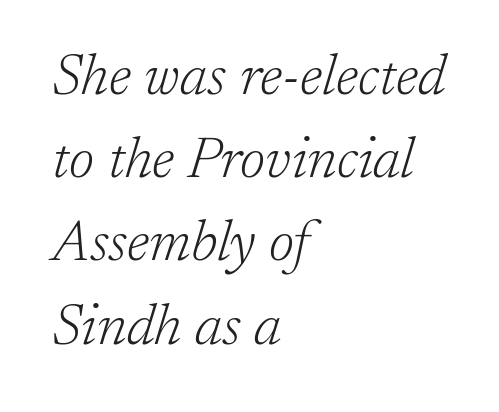
These lines sit exactly where default settings would place them. Each row of text sits above clean, open space. Characters are canted at an angle relative to the baseline's perpendicular. In terms of letterspacing, this is plain default setting. In CSS terms this would be text-align: left. Yep, those are serifs on the letters.
